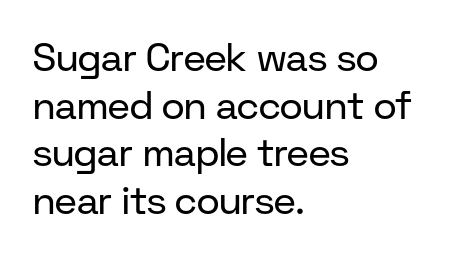
Which margin do the lines hug? The left one — the right edge is uneven. Characters remain perfectly vertical along every line. In terms of letterspacing, this is plain default setting. Think standard paragraph weight, or any step lighter than that. Type without underlining.
